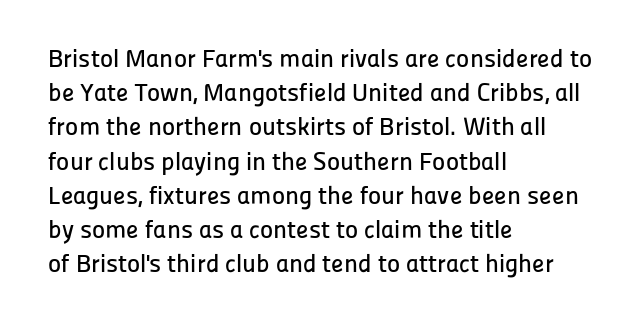
Q: Is the text italic (slanted)? A: No, it is upright.
Q: Is the text underlined? A: No.
Q: How is the paragraph aligned? A: Left-aligned.
Q: Is the spacing between letters normal or unusually wide? A: Normal.
Q: Is the spacing between lines tight, normal or loose? A: Normal.
